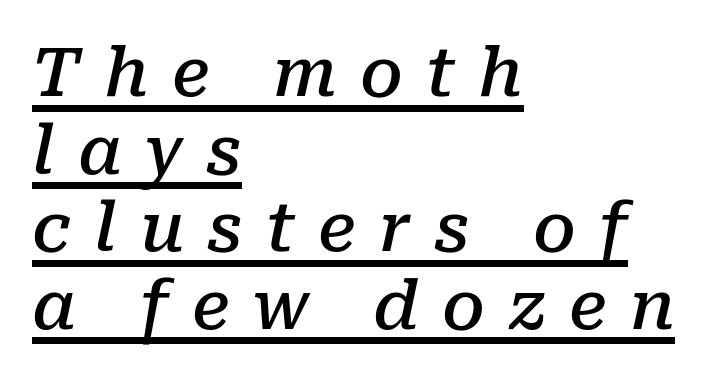
{"serif": "yes", "italic": "yes", "lean": "right", "slant_degrees": 10, "bold": "semi", "weight": "semibold", "width": "normal", "stroke_contrast": "low", "x_height": "medium", "monospaced": "no", "underline": "yes", "align": "left", "line_spacing": "tight", "line_spacing_ratio": 1.14, "letter_spacing": "wide", "letter_spacing_em": 0.34, "glyph_px": 68}
